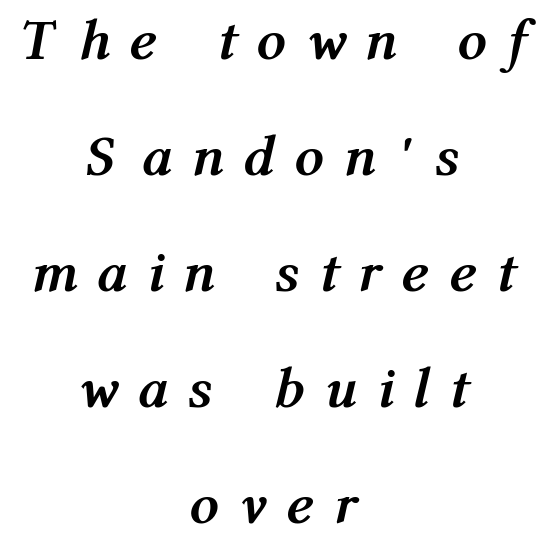
Q: Is the text bold? A: Yes.
Q: Is the text italic (slanted)? A: Yes, it leans right by about 12 degrees.
Q: Is the text underlined? A: No.
Q: How is the paragraph aligned? A: Centered.
Q: Is the spacing between letters normal or unusually wide? A: Unusually wide.
Q: Is the spacing between lines tight, normal or loose? A: Loose.
Q: Width (condensed, normal, or wide)? A: Condensed.
Q: Stroke contrast? A: Medium.
Q: x-height? A: Medium.
Q: Monospaced? A: No.
